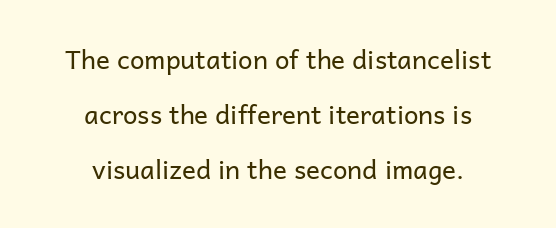
{"italic": "no", "bold": "no", "underline": "no", "align": "center", "line_spacing": "loose", "line_spacing_ratio": 2.12, "letter_spacing": "normal", "letter_spacing_em": 0.0, "glyph_px": 26}
